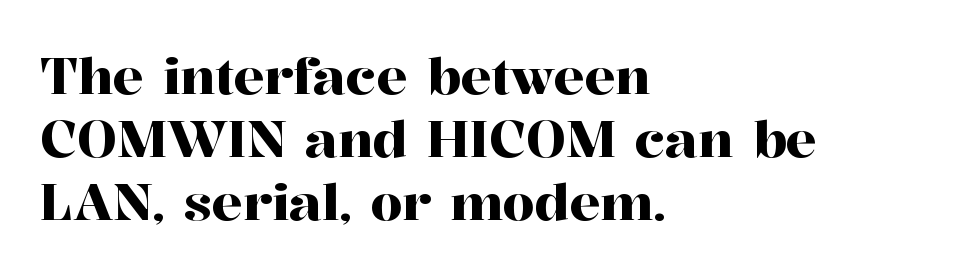
{"serif": "yes", "italic": "no", "width": "normal", "stroke_contrast": "high", "x_height": "medium", "monospaced": "no", "underline": "no", "align": "left", "line_spacing_ratio": 1.24, "letter_spacing": "normal", "letter_spacing_em": 0.0, "glyph_px": 51}
